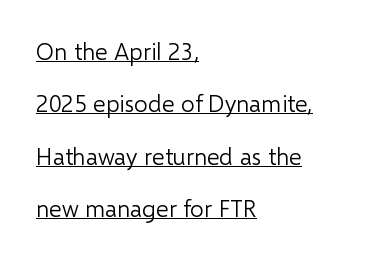
{"italic": "no", "bold": "no", "underline": "yes", "align": "left", "line_spacing": "loose", "line_spacing_ratio": 2.18, "letter_spacing": "normal", "letter_spacing_em": 0.0, "glyph_px": 24}
